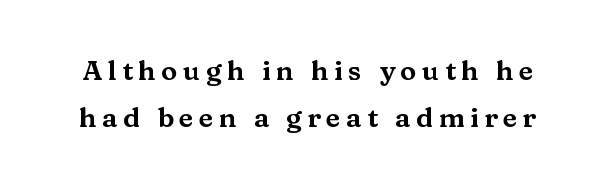
Q: Is the text italic (slanted)? A: No, it is upright.
Q: Is the text underlined? A: No.
Q: Is the spacing between letters normal or unusually wide? A: Unusually wide.
